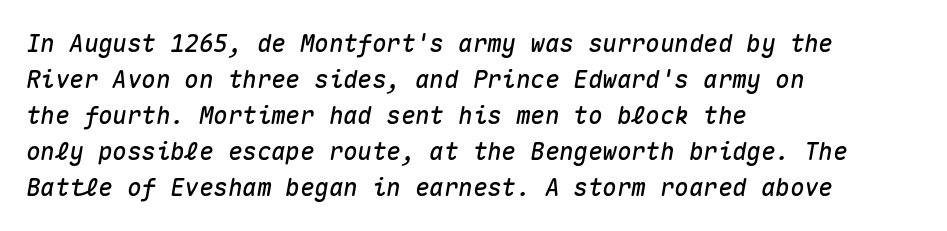
The image shows 24 px text type, italic (leaning right); set left-aligned, normal line spacing (1.5x), normal letter spacing, not underlined.
